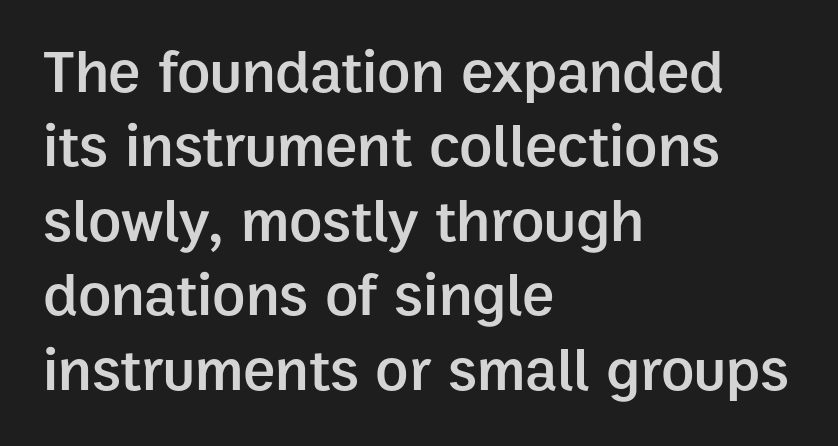
You can tell it's not italic because the verticals are truly vertical. The letters advance in unequal steps, a hallmark of proportional type. The sample has been set in demibold, a notch under bold. Check where the strokes stop: nothing finishes them off — pure sans. The rag falls on the right side of this text block.
